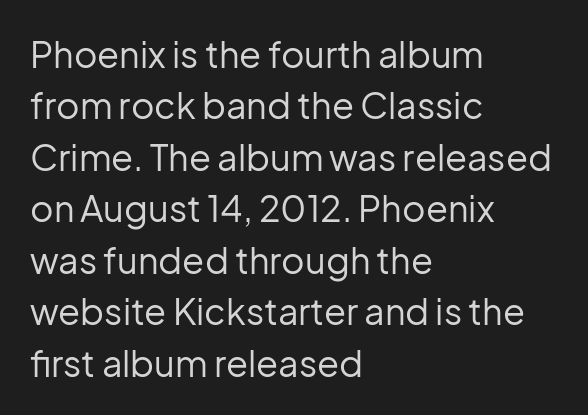
Nope, no serifs anywhere on these letters. Between one letter and the next there's only the usual sliver of space. Unlike italic type, these characters show no tilt at all. The designer left line spacing at the default. The lines in this sample share a left origin and differ only in where they stop.
